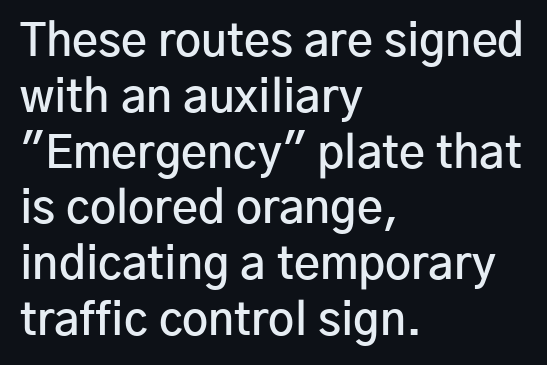
{"serif": "no", "italic": "no", "bold": "semi", "weight": "semibold", "width": "normal", "stroke_contrast": "low", "x_height": "medium", "monospaced": "no", "underline": "no", "align": "left", "line_spacing_ratio": 1.24, "letter_spacing": "normal", "letter_spacing_em": 0.0, "glyph_px": 45}
